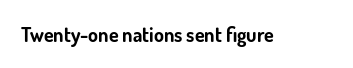
{"italic": "no", "bold": "yes", "underline": "no", "letter_spacing": "normal", "letter_spacing_em": 0.0, "glyph_px": 20}
